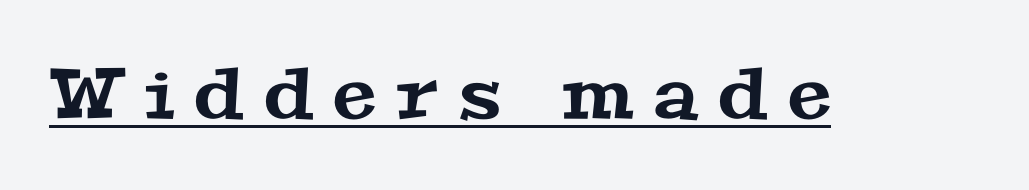
Q: Is the typeface a serif or a sans-serif typeface? A: Serif.
Q: Is the text underlined? A: Yes.
Q: Is the spacing between letters normal or unusually wide? A: Unusually wide.
Q: Width (condensed, normal, or wide)? A: Wide.
Q: Stroke contrast? A: Medium.
Q: x-height? A: Medium.
Q: Monospaced? A: No.
